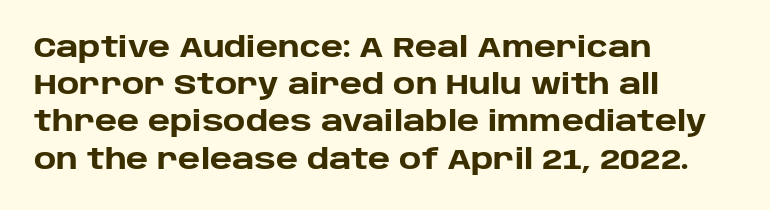
Q: Is the text bold? A: Yes.
Q: Is the text italic (slanted)? A: No, it is upright.
Q: Is the typeface a serif or a sans-serif typeface? A: Sans-serif.
Q: Is the text underlined? A: No.
Q: How is the paragraph aligned? A: Left-aligned.
Q: Is the spacing between letters normal or unusually wide? A: Normal.
Q: Is the spacing between lines tight, normal or loose? A: Normal.
Q: Width (condensed, normal, or wide)? A: Normal.
Q: Stroke contrast? A: Low.
Q: x-height? A: Large.
Q: Monospaced? A: No.
